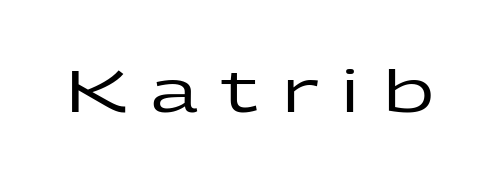
The image shows 58 px wide sans-serif type, upright; set unusually wide letter spacing (+0.4 em), not underlined; low stroke contrast and a medium x-height.
